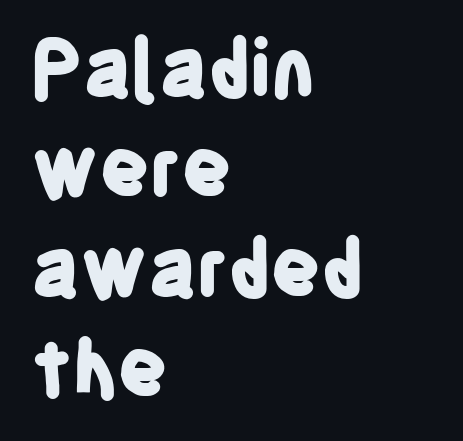
The image shows 78 px bold, condensed sans-serif type, upright; set left-aligned, normal line spacing (1.28x), normal letter spacing, not underlined; low stroke contrast and a large x-height.
